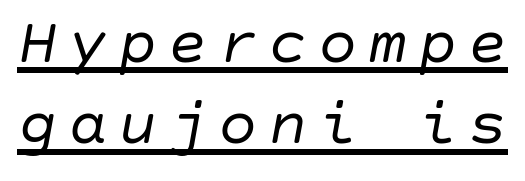
{"italic": "yes", "lean": "right", "slant_degrees": 10, "bold": "no", "weight": "regular", "width": "normal", "stroke_contrast": "low", "x_height": "large", "underline": "yes", "line_spacing": "normal", "line_spacing_ratio": 1.25, "glyph_px": 65}
